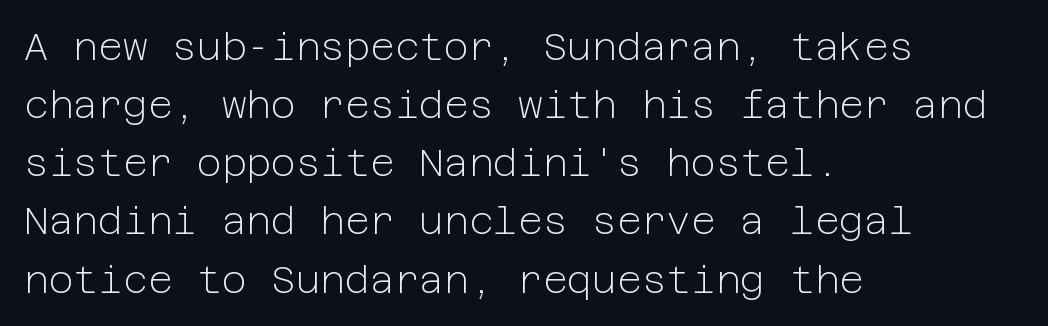
Here the glyphs are tracked normally, forming tight word shapes. The paragraph has a hard left edge and a soft right edge. Weight class: somewhere from thin through regular. The specimen reads as upright at a glance.
